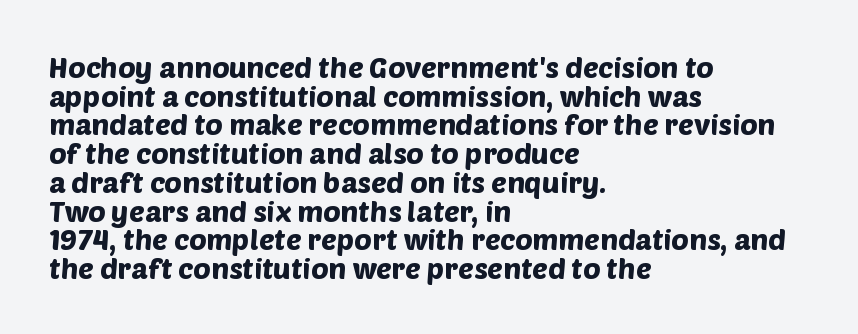
Is the block centered? No — it sits flush against the left margin. The area under the type is left untouched. What stands out about the letter spacing? Nothing — it is the standard amount. Font category for this specimen: sans-serif.
